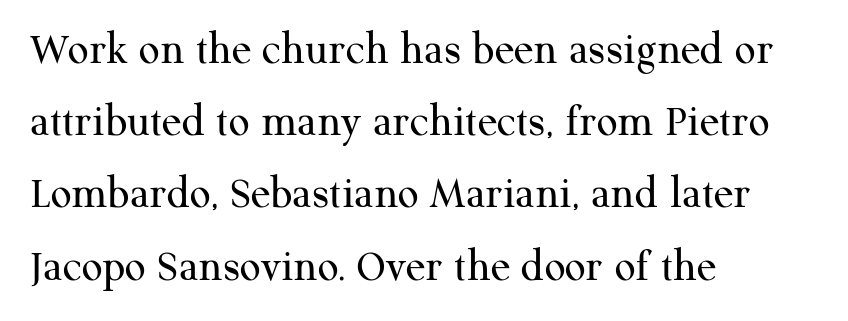
{"serif": "yes", "italic": "no", "bold": "no", "weight": "regular", "width": "normal", "stroke_contrast": "medium", "x_height": "medium", "monospaced": "no", "underline": "no", "align": "left", "line_spacing": "normal", "line_spacing_ratio": 1.57, "letter_spacing": "normal", "letter_spacing_em": 0.0, "glyph_px": 46}
